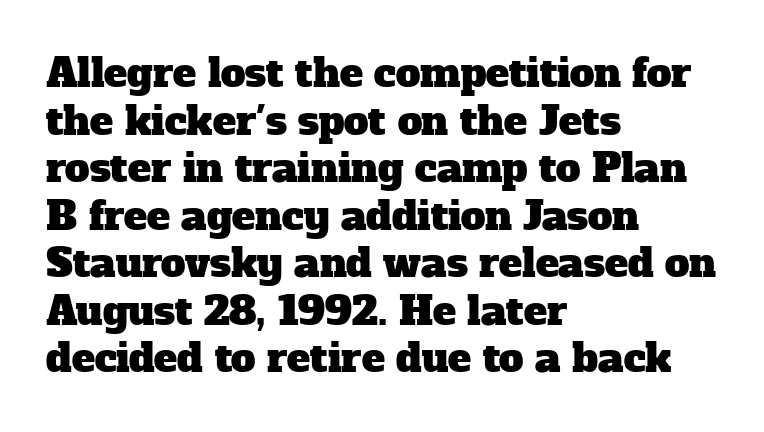
Q: Is the typeface a serif or a sans-serif typeface? A: Serif.
Q: Is the text underlined? A: No.
Q: How is the paragraph aligned? A: Left-aligned.
Q: Is the spacing between letters normal or unusually wide? A: Normal.
Q: Width (condensed, normal, or wide)? A: Normal.
Q: Stroke contrast? A: Low.
Q: x-height? A: Medium.
Q: Monospaced? A: No.
